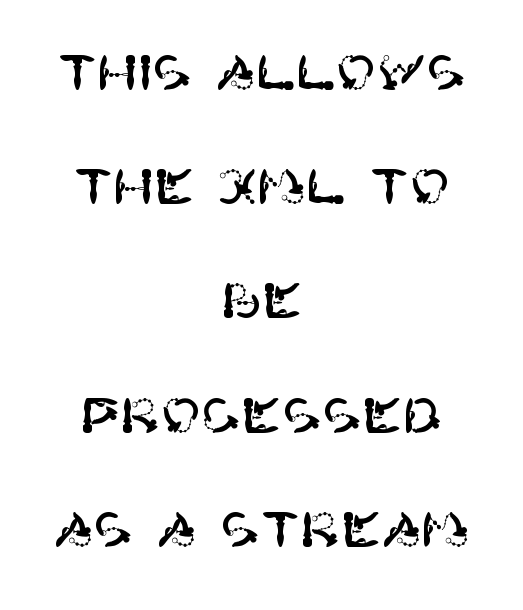
The image shows 48 px sans-serif type, upright; set centered, loose line spacing (2.38x), normal letter spacing, not underlined; high stroke contrast and a large x-height.
